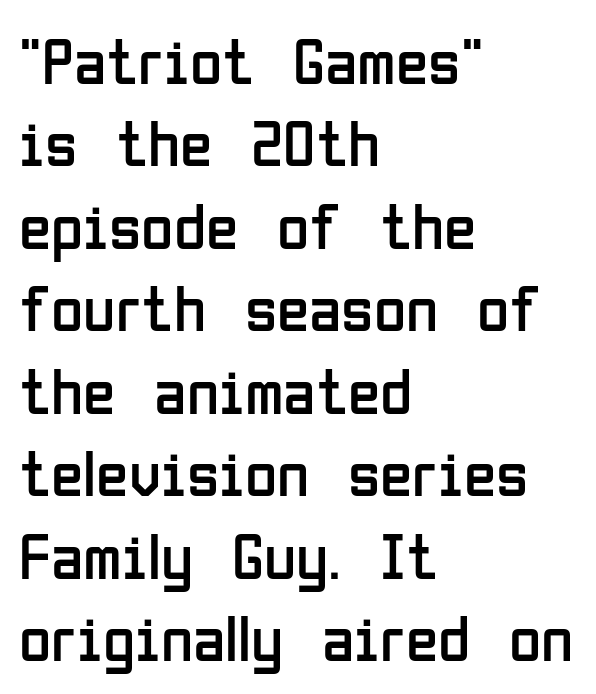
{"serif": "no", "italic": "no", "bold": "no", "weight": "regular", "width": "condensed", "stroke_contrast": "low", "x_height": "medium", "monospaced": "no", "underline": "no", "align": "left", "line_spacing": "normal", "line_spacing_ratio": 1.25, "letter_spacing": "normal", "letter_spacing_em": 0.0, "glyph_px": 66}
